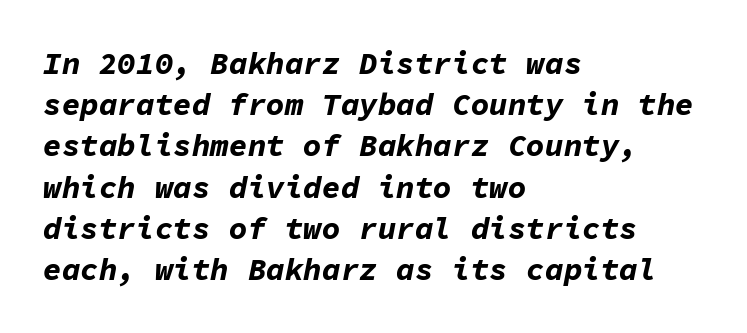
Q: Is the text bold? A: Yes.
Q: Is the text italic (slanted)? A: Yes, it leans right by about 11 degrees.
Q: Is the text underlined? A: No.
Q: How is the paragraph aligned? A: Left-aligned.
Q: Is the spacing between letters normal or unusually wide? A: Normal.
Q: Is the spacing between lines tight, normal or loose? A: Normal.
Q: Width (condensed, normal, or wide)? A: Normal.
Q: Stroke contrast? A: Low.
Q: x-height? A: Medium.
Q: Monospaced? A: Yes.
